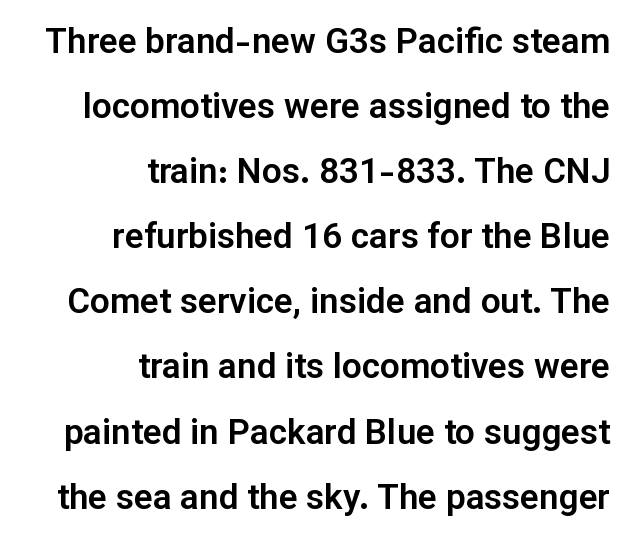
Q: Is the text italic (slanted)? A: No, it is upright.
Q: Is the typeface a serif or a sans-serif typeface? A: Sans-serif.
Q: Is the text underlined? A: No.
Q: How is the paragraph aligned? A: Right-aligned.
Q: Is the spacing between letters normal or unusually wide? A: Normal.
Q: Width (condensed, normal, or wide)? A: Normal.
Q: Stroke contrast? A: Low.
Q: x-height? A: Medium.
Q: Monospaced? A: No.
